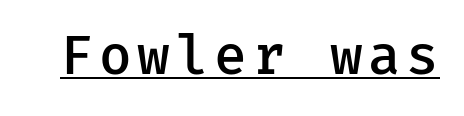
Q: Is the text bold? A: Semi-bold.
Q: Is the text italic (slanted)? A: No, it is upright.
Q: Is the typeface a serif or a sans-serif typeface? A: Sans-serif.
Q: Is the text underlined? A: Yes.
Q: Width (condensed, normal, or wide)? A: Normal.
Q: Stroke contrast? A: Low.
Q: x-height? A: Medium.
